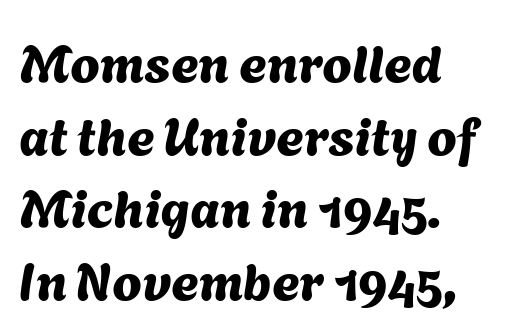
The image shows 53 px sans-serif type; set left-aligned, normal line spacing (1.37x), normal letter spacing, not underlined; medium stroke contrast and a medium x-height.
